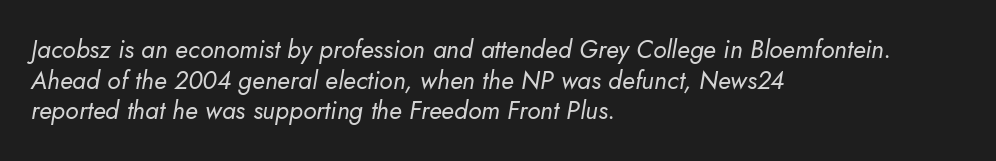
The image shows 25 px text type, italic (leaning right); set left-aligned, line spacing 1.23x, normal letter spacing, not underlined.
